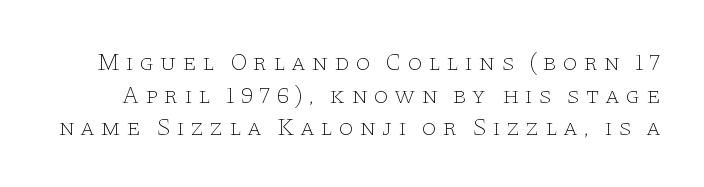
Q: Is the text bold? A: No.
Q: Is the text italic (slanted)? A: No, it is upright.
Q: Is the text underlined? A: No.
Q: Is the spacing between letters normal or unusually wide? A: Unusually wide.
Q: Is the spacing between lines tight, normal or loose? A: Normal.
